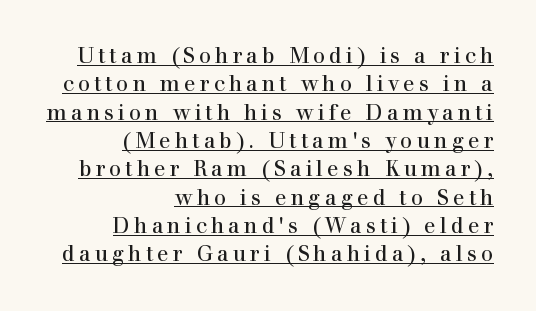
Q: Is the text italic (slanted)? A: No, it is upright.
Q: Is the text underlined? A: Yes.
Q: How is the paragraph aligned? A: Right-aligned.
Q: Is the spacing between letters normal or unusually wide? A: Unusually wide.
Q: Is the spacing between lines tight, normal or loose? A: Normal.
